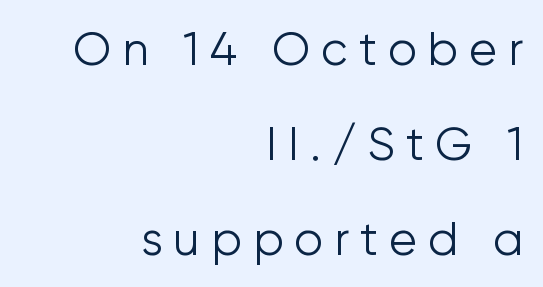
Q: Is the text bold? A: No.
Q: Is the text italic (slanted)? A: No, it is upright.
Q: Is the typeface a serif or a sans-serif typeface? A: Sans-serif.
Q: Is the text underlined? A: No.
Q: How is the paragraph aligned? A: Right-aligned.
Q: Is the spacing between letters normal or unusually wide? A: Unusually wide.
Q: Is the spacing between lines tight, normal or loose? A: Loose.
Q: Width (condensed, normal, or wide)? A: Normal.
Q: Stroke contrast? A: Low.
Q: x-height? A: Medium.
Q: Monospaced? A: No.
